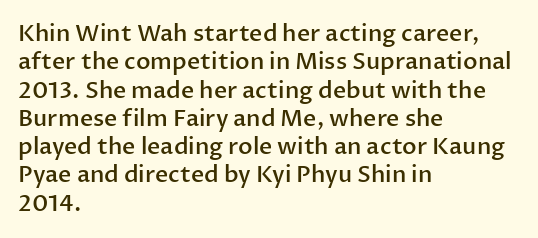
{"italic": "no", "bold": "semi", "underline": "no", "align": "left", "line_spacing_ratio": 1.23, "letter_spacing": "normal", "letter_spacing_em": 0.0, "glyph_px": 23}
